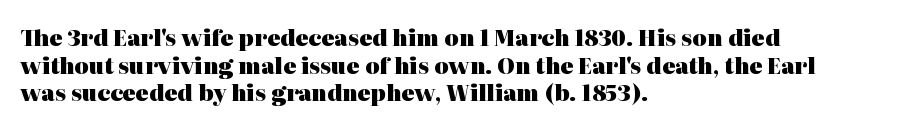
The image shows 22 px bold type, upright; set left-aligned, normal line spacing (1.26x), normal letter spacing, not underlined.
